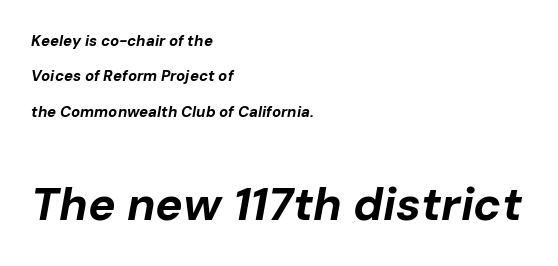
The image shows 46 px bold type, italic (leaning right); set left-aligned, loose line spacing (2.36x), normal letter spacing, not underlined; the second (bottom) block is 3.07x larger; low stroke contrast and a medium x-height.
